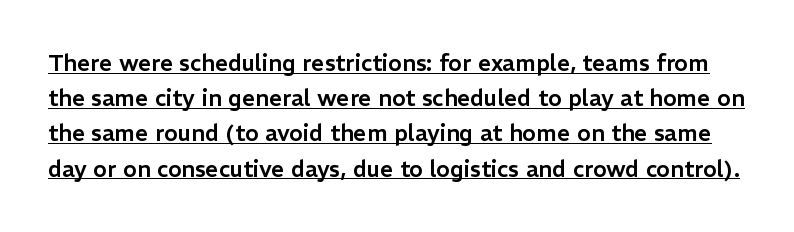
The image shows 23 px text type, upright; set normal line spacing (1.53x), normal letter spacing, underlined.
